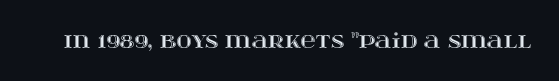
Every character sits straight up, as roman type does. The string is rendered with underlining switched off. Students, note that the glyphs here touch the page at normal intervals.
